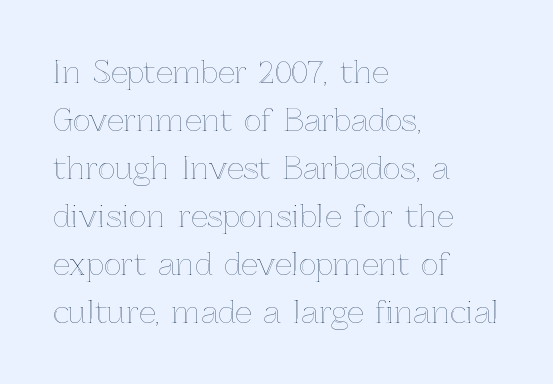
{"italic": "no", "width": "normal", "x_height": "medium", "monospaced": "no", "underline": "no", "align": "left", "line_spacing": "normal", "line_spacing_ratio": 1.6, "letter_spacing": "normal", "letter_spacing_em": 0.0, "glyph_px": 30}
